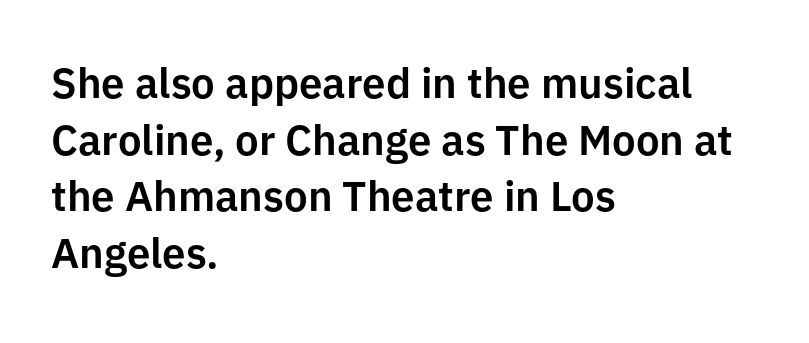
{"serif": "no", "italic": "no", "width": "normal", "stroke_contrast": "low", "x_height": "medium", "monospaced": "no", "underline": "no", "align": "left", "line_spacing": "normal", "line_spacing_ratio": 1.35, "letter_spacing": "normal", "letter_spacing_em": 0.0, "glyph_px": 42}
